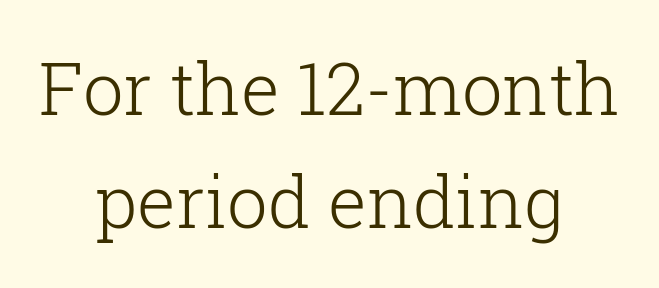
On a weight scale, this lands at 450 or below. Interline gaps are of average width in this sample. This sample uses plain, unmodified letter spacing. This rendering employs a face with finishing strokes, i.e., a serif. Character widths vary here, with narrow letters taking less room than wide ones. These lines are centered, leaving both edges ragged.
